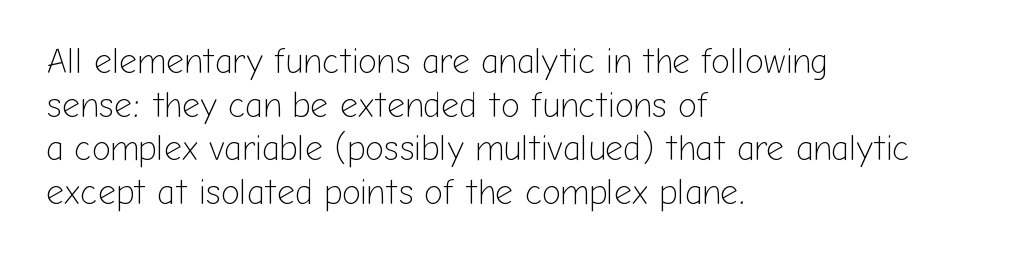
{"serif": "no", "italic": "no", "bold": "no", "weight": "light", "width": "normal", "stroke_contrast": "low", "x_height": "medium", "monospaced": "no", "underline": "no", "align": "left", "line_spacing": "normal", "line_spacing_ratio": 1.25, "letter_spacing": "normal", "letter_spacing_em": 0.0, "glyph_px": 35}
